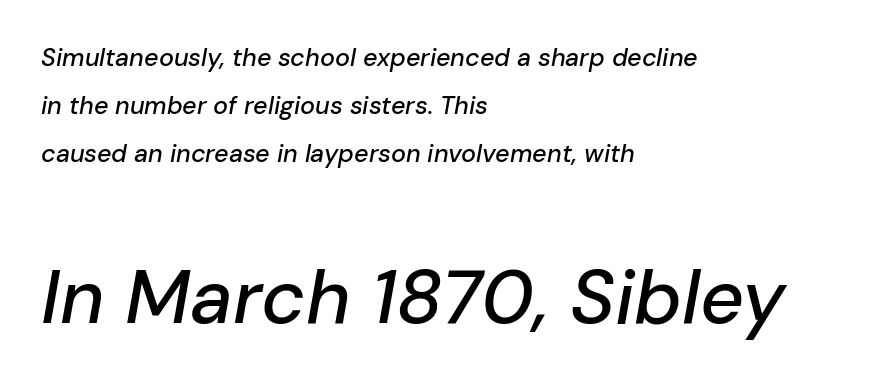
The gaps between neighbouring characters are ordinary and unremarkable. It's the slanting kind of type. You could not count columns in this text — the font is proportionally spaced. The designer gave the closing block more size than the opening block. Does the leading feel generous? Absolutely, it's lavish.
